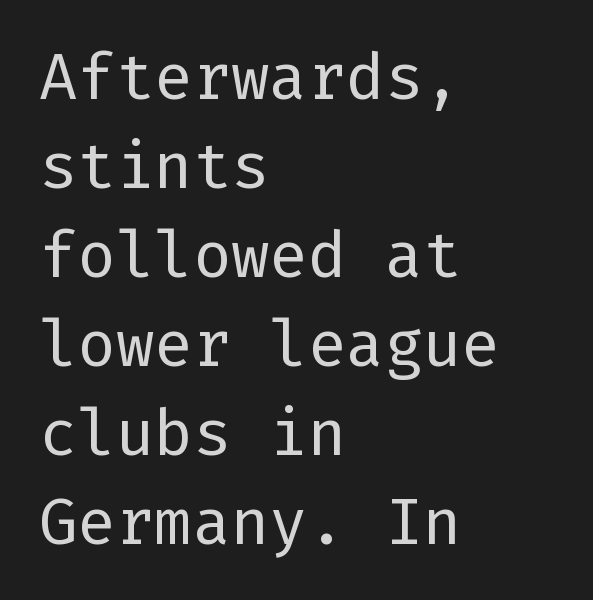
Short note: letters normally spaced. The rendering shows plain stroke endings on the letterforms — a sans-serif design. Plain, unruled lines of type. Is the type heavy? It reads as light-to-regular instead. One-word summary of the alignment: left.
